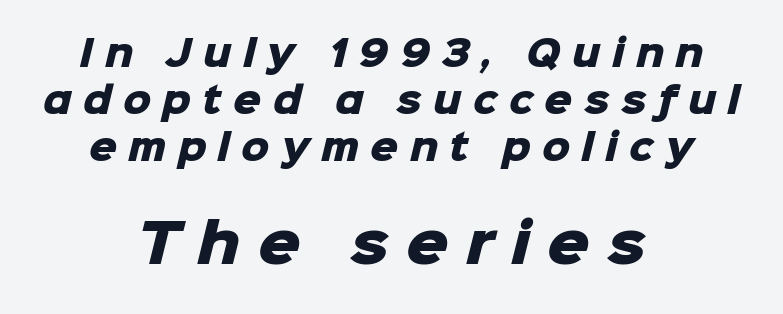
The image shows 53 px heavy sans-serif type; set centered, normal line spacing (1.34x), unusually wide letter spacing (+0.32 em), not underlined; the second (bottom) block is 1.51x larger; low stroke contrast and a medium x-height.
